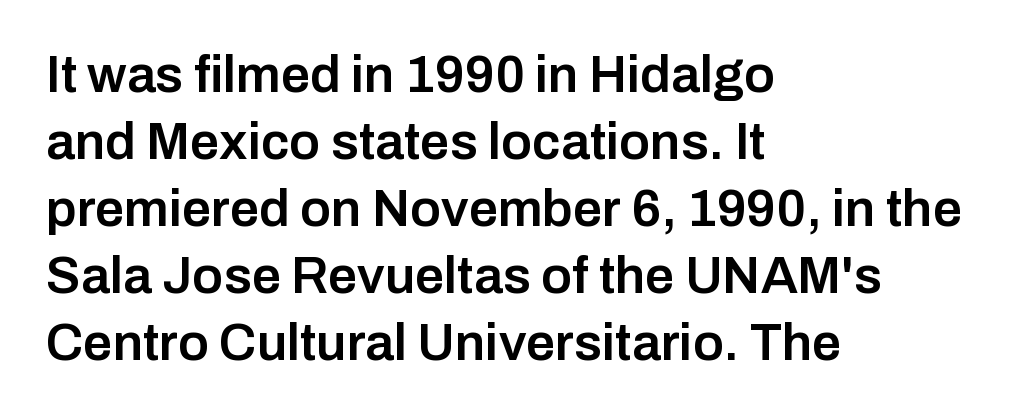
Q: Is the text bold? A: Semi-bold.
Q: Is the text italic (slanted)? A: No, it is upright.
Q: Is the typeface a serif or a sans-serif typeface? A: Sans-serif.
Q: Is the text underlined? A: No.
Q: How is the paragraph aligned? A: Left-aligned.
Q: Is the spacing between letters normal or unusually wide? A: Normal.
Q: Is the spacing between lines tight, normal or loose? A: Normal.
Q: Width (condensed, normal, or wide)? A: Normal.
Q: Stroke contrast? A: Low.
Q: x-height? A: Medium.
Q: Monospaced? A: No.
